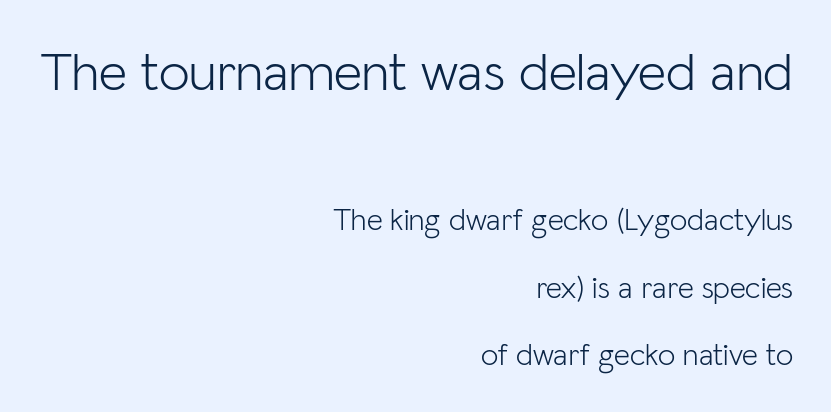
The image shows 55 px light sans-serif type, upright; set right-aligned, loose line spacing (2.17x), normal letter spacing, not underlined; the first (top) block is 1.77x larger; low stroke contrast and a medium x-height.
